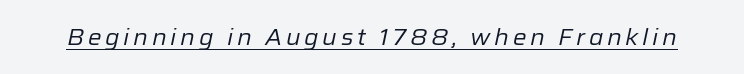
The image shows 23 px text type, italic (leaning right); set underlined.
